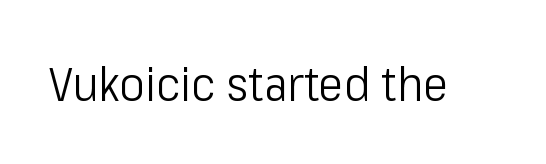
Posture: upright roman. Glance below the letters and you will spot only blank space. Counters stay open thanks to moderate or lighter strokes. Short note: letters normally spaced. The face used here is proportionally spaced, like ordinary book or web type. Does the type have serifs? No, each stem ends abruptly.
